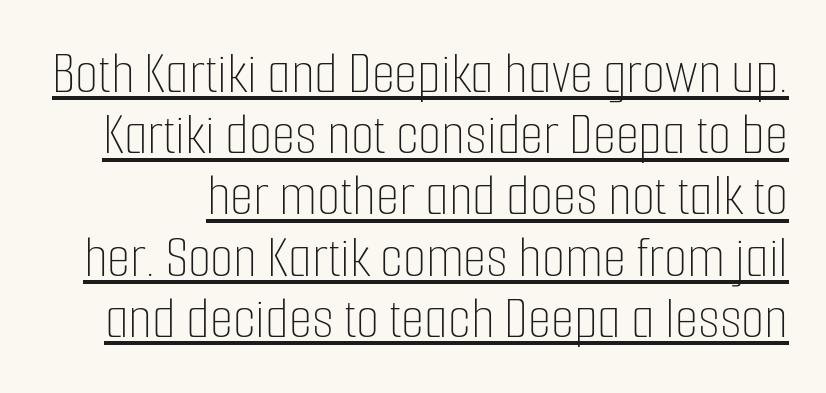
Q: Is the text bold? A: No.
Q: Is the text italic (slanted)? A: No, it is upright.
Q: Is the text underlined? A: Yes.
Q: Is the spacing between letters normal or unusually wide? A: Normal.
Q: Is the spacing between lines tight, normal or loose? A: Tight.
Q: Width (condensed, normal, or wide)? A: Condensed.
Q: Stroke contrast? A: Low.
Q: x-height? A: Medium.
Q: Monospaced? A: No.
